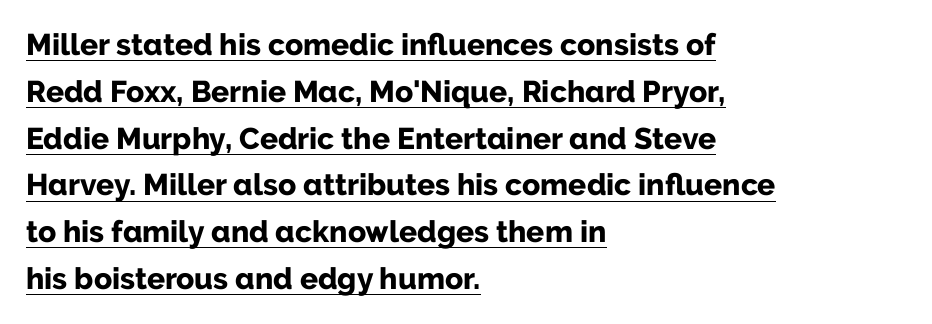
{"serif": "no", "italic": "no", "bold": "yes", "weight": "bold", "width": "normal", "stroke_contrast": "low", "x_height": "medium", "monospaced": "no", "underline": "yes", "align": "left", "line_spacing": "normal", "line_spacing_ratio": 1.56, "letter_spacing": "normal", "letter_spacing_em": 0.0, "glyph_px": 30}
